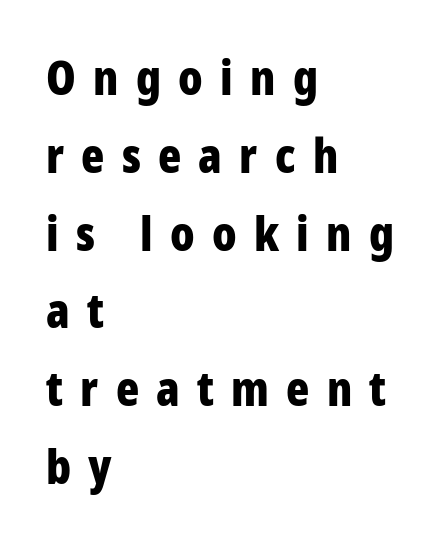
{"serif": "no", "italic": "no", "bold": "yes", "weight": "bold", "width": "condensed", "stroke_contrast": "low", "x_height": "large", "monospaced": "no", "underline": "no", "align": "left", "line_spacing": "normal", "line_spacing_ratio": 1.62, "letter_spacing": "wide", "letter_spacing_em": 0.36, "glyph_px": 48}
